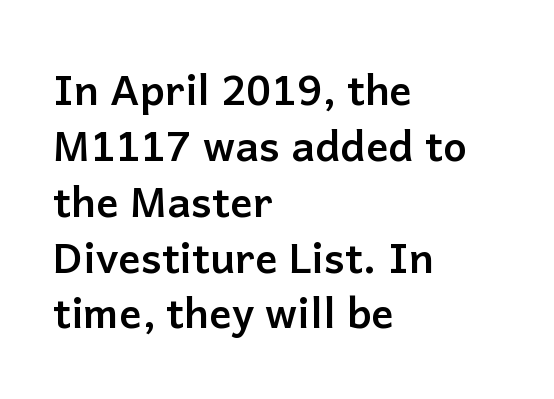
The image shows 42 px semibold sans-serif type, upright; set left-aligned, normal line spacing (1.33x), normal letter spacing, not underlined; low stroke contrast and a medium x-height.
